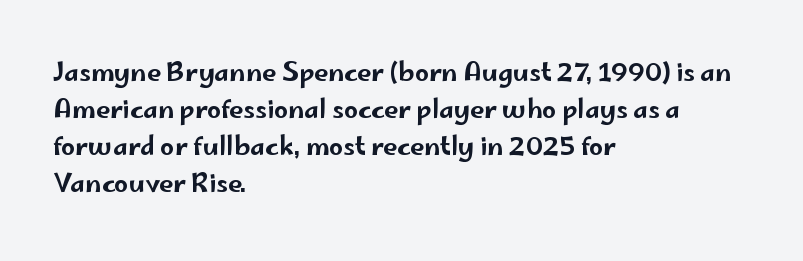
The space beneath each line is pristine and unruled. Compared with typical paragraphs, the rows here are spaced about the same. Notice how the passage keeps a crisp vertical edge on the left only. Short note: letters normally spaced.
